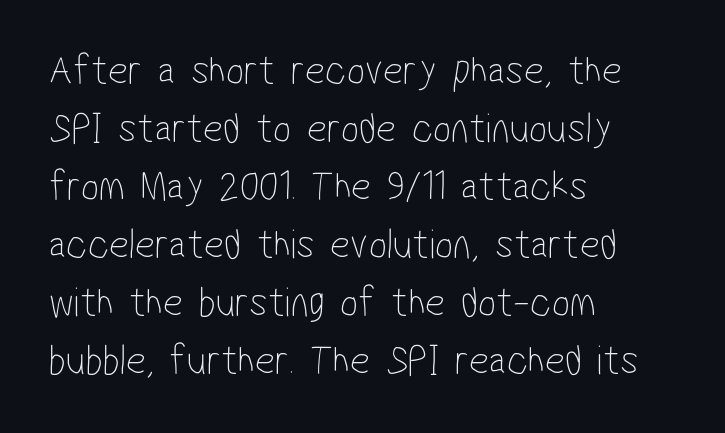
Casual observation: everything's shoved over to the left. Here the designer chose a conventional face with non-uniform glyph widths. The weight would be labelled regular, book, light, or lighter still. Note: no serifs on the glyphs. Bare-footed words on every line.
